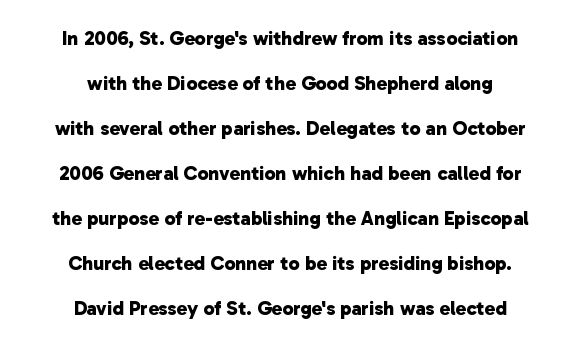
The characters look thick and weighty, a clear bold. A great deal of white space separates one row of letters from the next. Each row of text sits above clean, open space. The compositor balanced each line on the midline. The letterforms sit shoulder to shoulder at normal distance.
